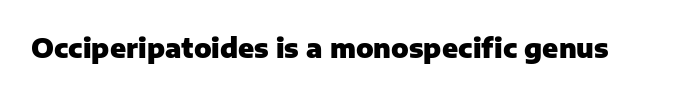
Q: Is the text bold? A: Yes.
Q: Is the text italic (slanted)? A: No, it is upright.
Q: Is the text underlined? A: No.
Q: Is the spacing between letters normal or unusually wide? A: Normal.
